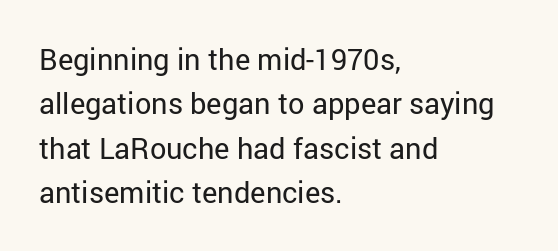
The image shows 29 px regular-weight sans-serif type, upright; set left-aligned, normal line spacing (1.53x), normal letter spacing, not underlined; low stroke contrast and a medium x-height.
